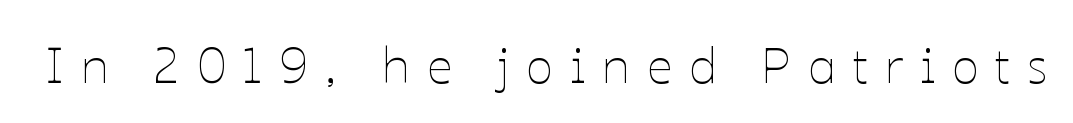
The image shows 50 px thin type, upright; set unusually wide letter spacing (+0.34 em), not underlined; low stroke contrast and a medium x-height.
